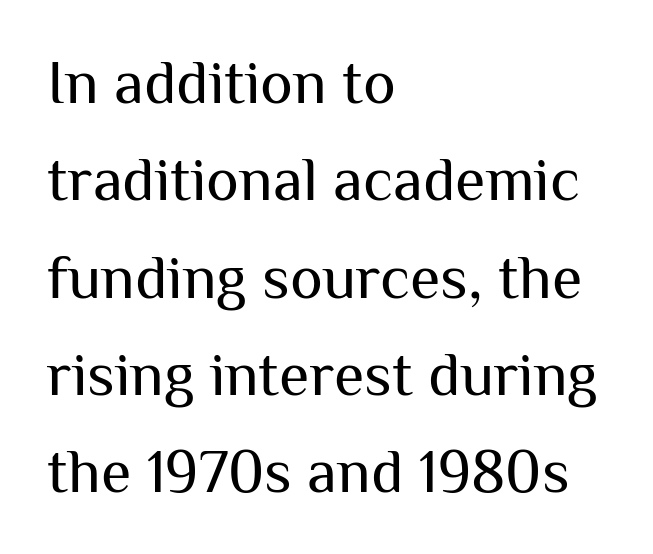
The image shows 62 px regular-weight sans-serif type, upright; set left-aligned, normal line spacing (1.57x), normal letter spacing, not underlined; medium stroke contrast and a medium x-height.
